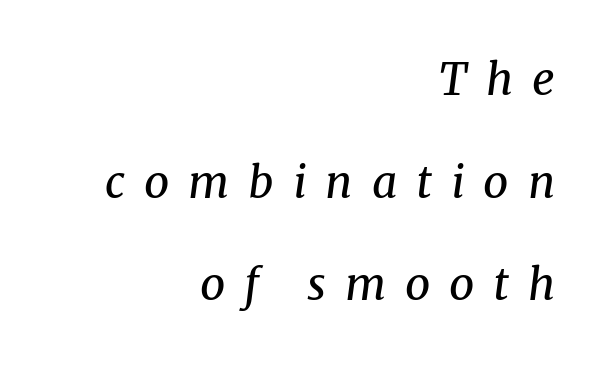
{"serif": "yes", "italic": "yes", "lean": "right", "slant_degrees": 8, "bold": "no", "weight": "regular", "width": "normal", "stroke_contrast": "medium", "x_height": "medium", "monospaced": "no", "underline": "no", "align": "right", "line_spacing": "loose", "line_spacing_ratio": 2.33, "letter_spacing": "wide", "letter_spacing_em": 0.43, "glyph_px": 44}
